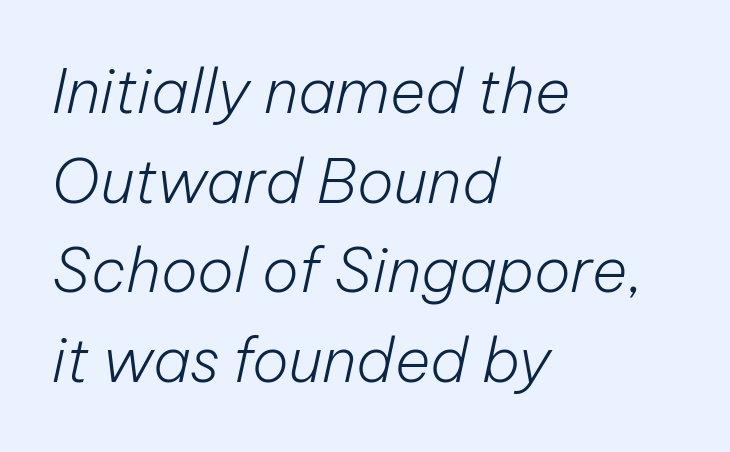
{"italic": "yes", "lean": "right", "slant_degrees": 12, "bold": "no", "weight": "light", "width": "normal", "stroke_contrast": "low", "x_height": "medium", "monospaced": "no", "underline": "no", "align": "left", "line_spacing": "normal", "line_spacing_ratio": 1.47, "letter_spacing": "normal", "letter_spacing_em": 0.0, "glyph_px": 61}
